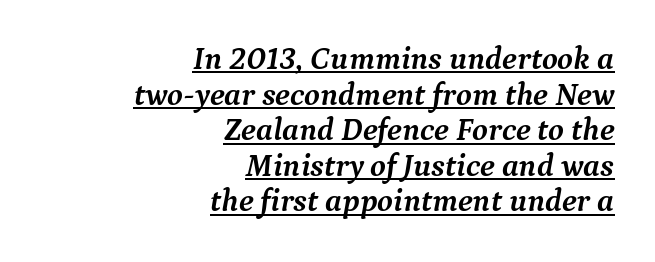
{"serif": "yes", "italic": "yes", "lean": "right", "slant_degrees": 9, "bold": "yes", "weight": "semibold", "width": "normal", "stroke_contrast": "medium", "x_height": "medium", "monospaced": "no", "underline": "yes", "align": "right", "line_spacing": "tight", "line_spacing_ratio": 1.11, "letter_spacing": "normal", "letter_spacing_em": 0.0, "glyph_px": 32}
